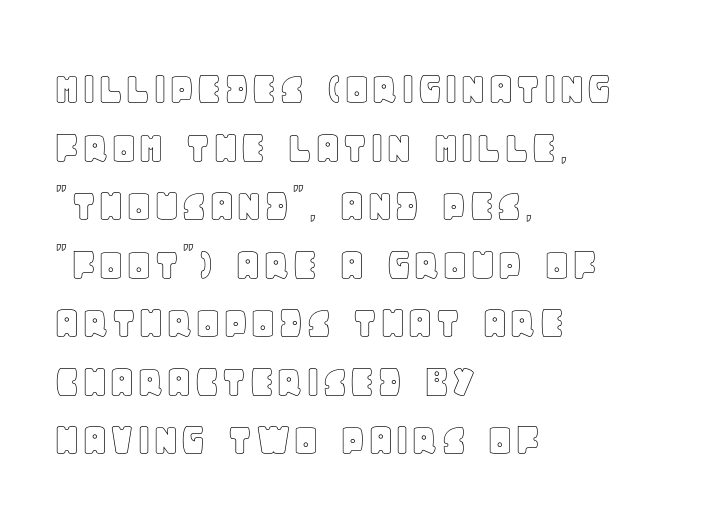
The image shows 48 px text type, upright; set left-aligned, line spacing 1.22x, normal letter spacing, not underlined; a large x-height.
